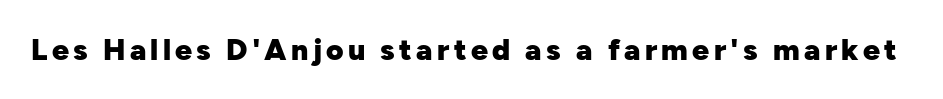
The image shows 30 px heavy sans-serif type, upright; set not underlined; low stroke contrast and a medium x-height.
